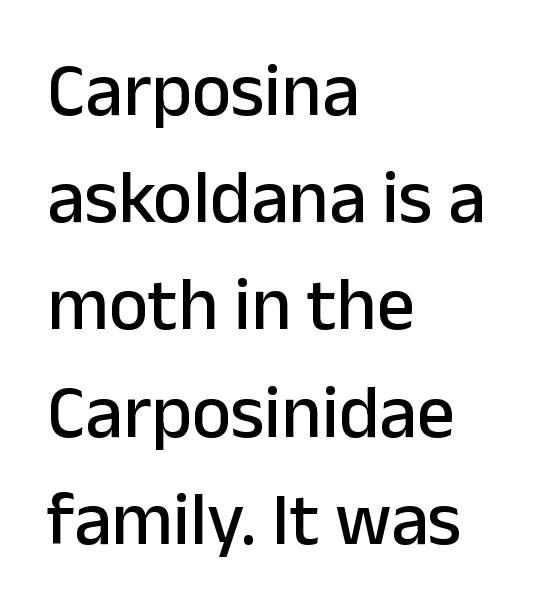
{"serif": "no", "italic": "no", "width": "normal", "stroke_contrast": "low", "x_height": "medium", "monospaced": "no", "underline": "no", "align": "left", "line_spacing": "normal", "line_spacing_ratio": 1.43, "letter_spacing": "normal", "letter_spacing_em": 0.0, "glyph_px": 75}
